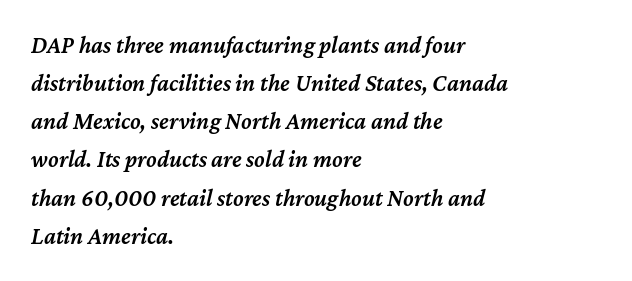
The image shows 24 px text type, italic (leaning right); set left-aligned, normal line spacing (1.59x), normal letter spacing, not underlined.
